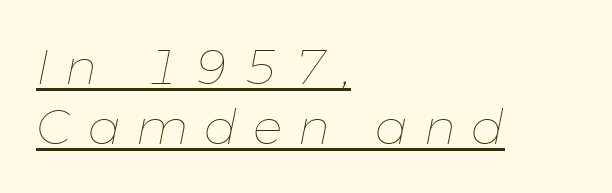
Q: Is the text bold? A: No.
Q: Is the text italic (slanted)? A: Yes, it leans right by about 11 degrees.
Q: Is the text underlined? A: Yes.
Q: How is the paragraph aligned? A: Left-aligned.
Q: Is the spacing between letters normal or unusually wide? A: Unusually wide.
Q: Width (condensed, normal, or wide)? A: Normal.
Q: Stroke contrast? A: Low.
Q: x-height? A: Medium.
Q: Monospaced? A: No.
